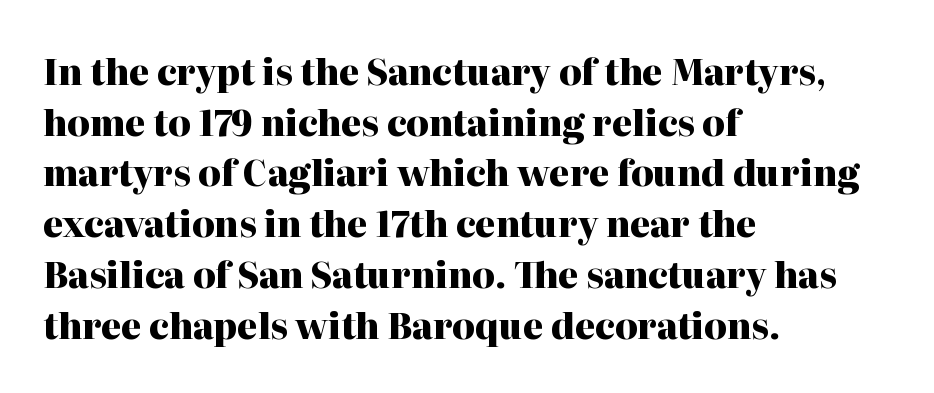
{"serif": "yes", "italic": "no", "bold": "yes", "weight": "heavy", "width": "normal", "stroke_contrast": "high", "x_height": "medium", "monospaced": "no", "underline": "no", "align": "left", "line_spacing": "normal", "line_spacing_ratio": 1.45, "letter_spacing": "normal", "letter_spacing_em": 0.0, "glyph_px": 35}
